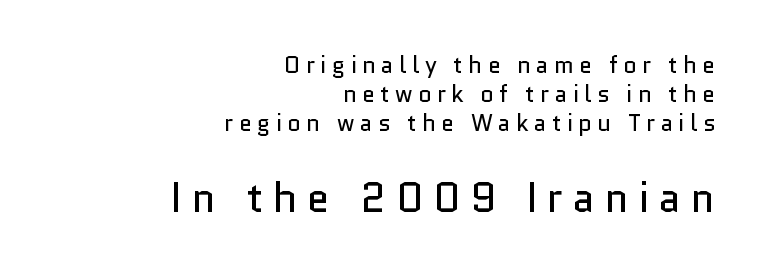
The image shows 41 px regular-weight sans-serif type, upright; set right-aligned, normal line spacing (1.26x), unusually wide letter spacing (+0.24 em), not underlined; the second (bottom) block is 1.78x larger; low stroke contrast and a medium x-height.
